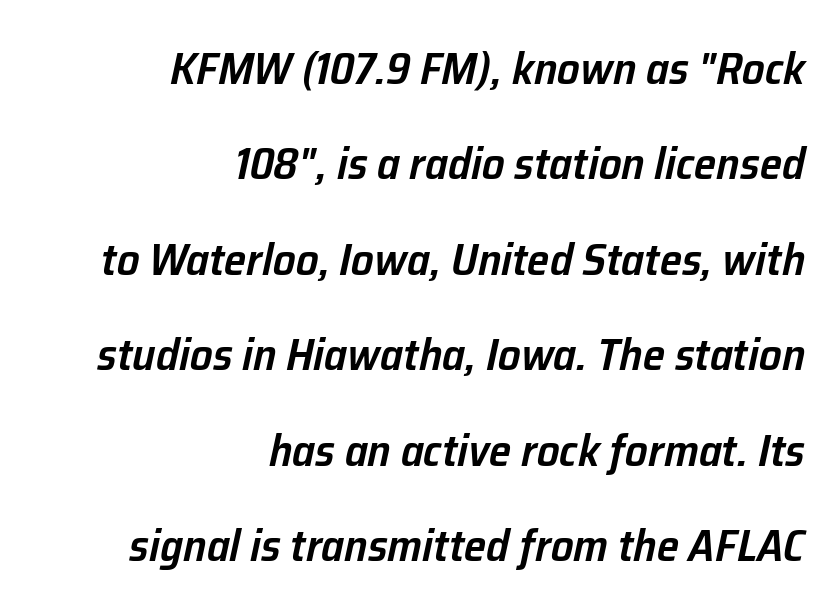
Q: Is the text bold? A: Semi-bold.
Q: Is the text italic (slanted)? A: Yes, it leans right by about 12 degrees.
Q: Is the text underlined? A: No.
Q: How is the paragraph aligned? A: Right-aligned.
Q: Is the spacing between letters normal or unusually wide? A: Normal.
Q: Is the spacing between lines tight, normal or loose? A: Loose.
Q: Width (condensed, normal, or wide)? A: Normal.
Q: Stroke contrast? A: Low.
Q: x-height? A: Medium.
Q: Monospaced? A: No.
